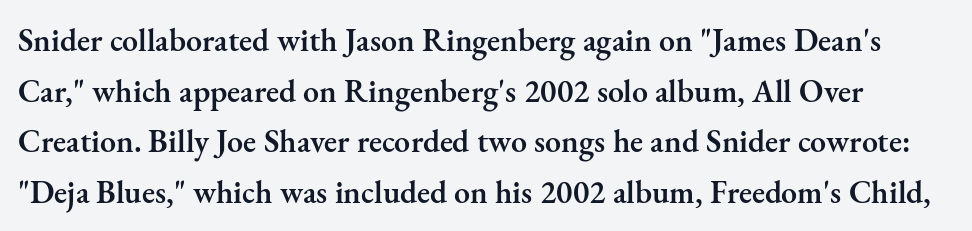
{"serif": "yes", "italic": "no", "bold": "semi", "weight": "semibold", "width": "normal", "stroke_contrast": "medium", "x_height": "small", "monospaced": "no", "underline": "no", "line_spacing": "normal", "line_spacing_ratio": 1.58, "letter_spacing": "normal", "letter_spacing_em": 0.0, "glyph_px": 32}
